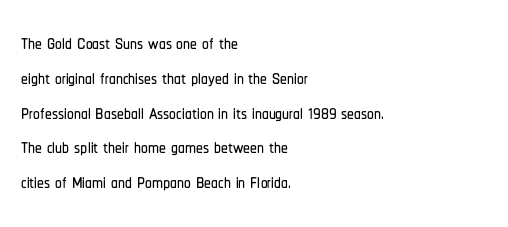
Q: Is the text italic (slanted)? A: No, it is upright.
Q: Is the text underlined? A: No.
Q: How is the paragraph aligned? A: Left-aligned.
Q: Is the spacing between letters normal or unusually wide? A: Normal.
Q: Is the spacing between lines tight, normal or loose? A: Normal.
